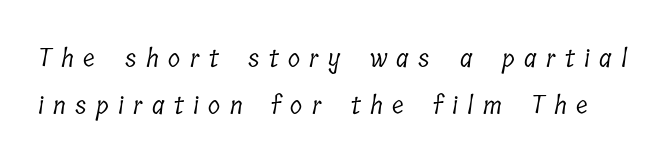
{"bold": "no", "underline": "no", "line_spacing_ratio": 1.89, "letter_spacing": "wide", "letter_spacing_em": 0.38, "glyph_px": 25}
